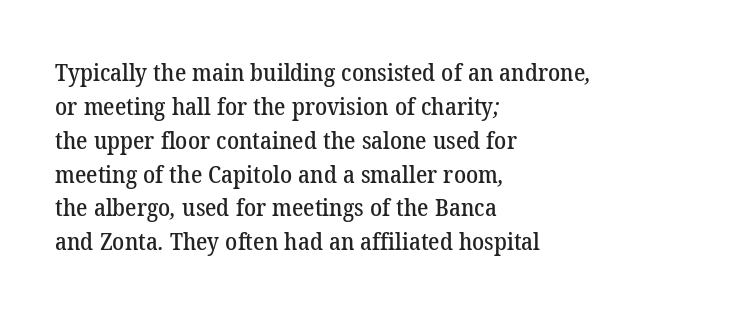
{"underline": "no", "align": "left", "line_spacing": "normal", "line_spacing_ratio": 1.41, "letter_spacing": "normal", "letter_spacing_em": 0.0, "glyph_px": 24}
